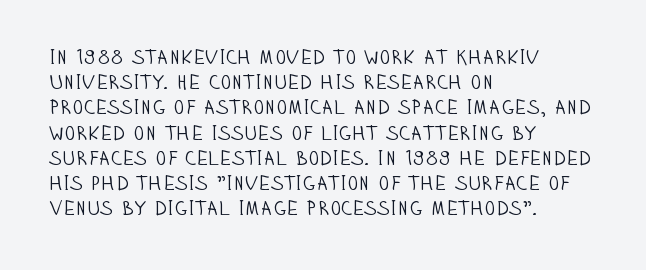
How would I describe the line gaps? Plain and ordinary. Stem width sits at or under what a default text font uses. Posture: straight, roman, zero tilt. Underlining? Definitely not there. How are the letters spaced? Ordinarily, with no added tracking. Alignment: flush left.
